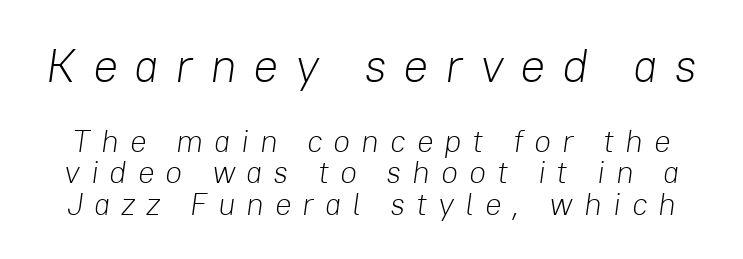
Q: Is the text bold? A: No.
Q: Is the text italic (slanted)? A: Yes, it leans right by about 8 degrees.
Q: Is the text underlined? A: No.
Q: Is the spacing between letters normal or unusually wide? A: Unusually wide.
Q: Is the spacing between lines tight, normal or loose? A: Tight.
Q: Which block of text is set in a larger size, the first (top) or the second (bottom)? A: The first (top) one.
Q: Width (condensed, normal, or wide)? A: Normal.
Q: Stroke contrast? A: Low.
Q: x-height? A: Medium.
Q: Monospaced? A: No.
